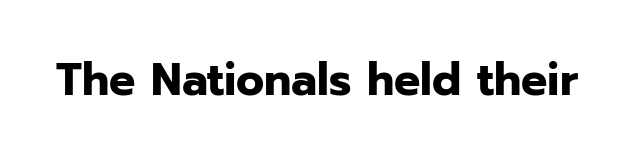
The image shows 46 px bold sans-serif type, upright; set normal letter spacing, not underlined; low stroke contrast and a medium x-height.
